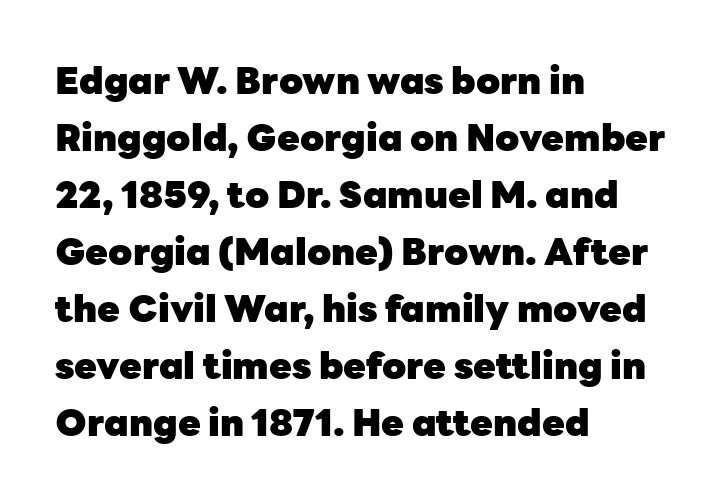
The passage shown is typed in a proportional face where columns would drift. The letterforms sit shoulder to shoulder at normal distance. Quick note: underline off. The text was rendered using a sans face with plain stroke endings.
